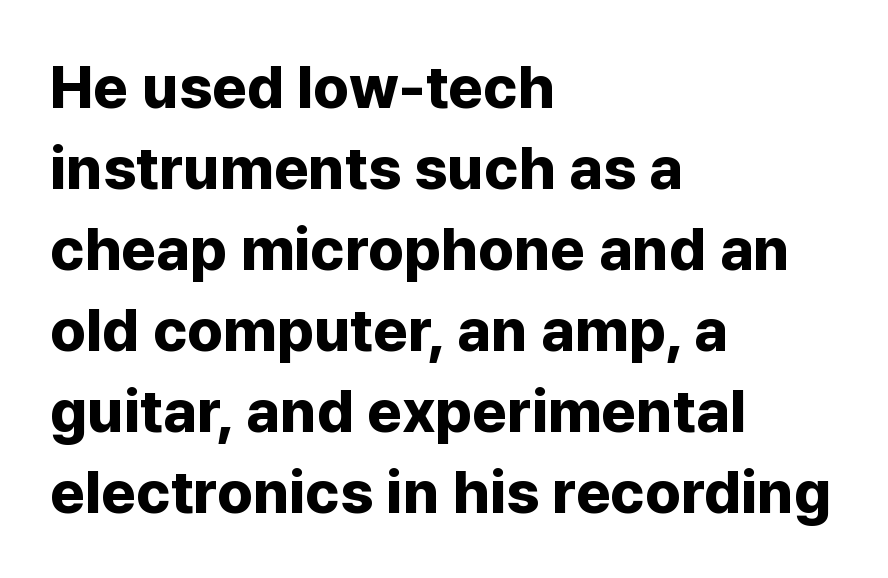
The image shows 60 px bold sans-serif type, upright; set left-aligned, normal line spacing (1.35x), normal letter spacing, not underlined; low stroke contrast and a medium x-height.
